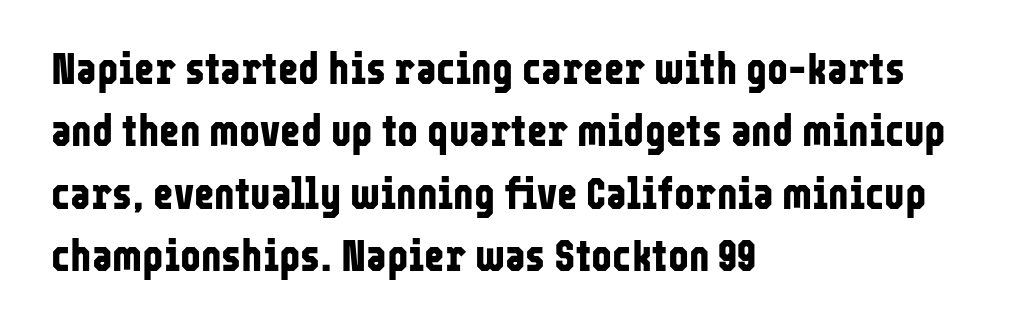
{"serif": "no", "italic": "no", "bold": "yes", "weight": "bold", "width": "condensed", "stroke_contrast": "low", "x_height": "medium", "monospaced": "no", "underline": "no", "align": "left", "line_spacing": "normal", "line_spacing_ratio": 1.42, "letter_spacing": "normal", "letter_spacing_em": 0.0, "glyph_px": 44}
